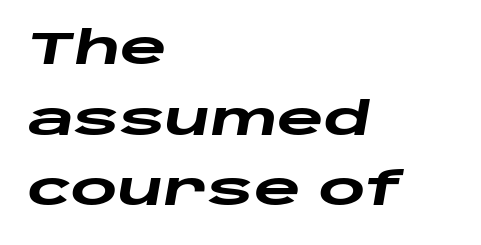
{"italic": "yes", "lean": "right", "slant_degrees": 10, "bold": "yes", "weight": "heavy", "width": "wide", "stroke_contrast": "low", "x_height": "large", "monospaced": "no", "underline": "no", "align": "left", "line_spacing": "normal", "line_spacing_ratio": 1.57, "letter_spacing": "normal", "letter_spacing_em": 0.0, "glyph_px": 45}
